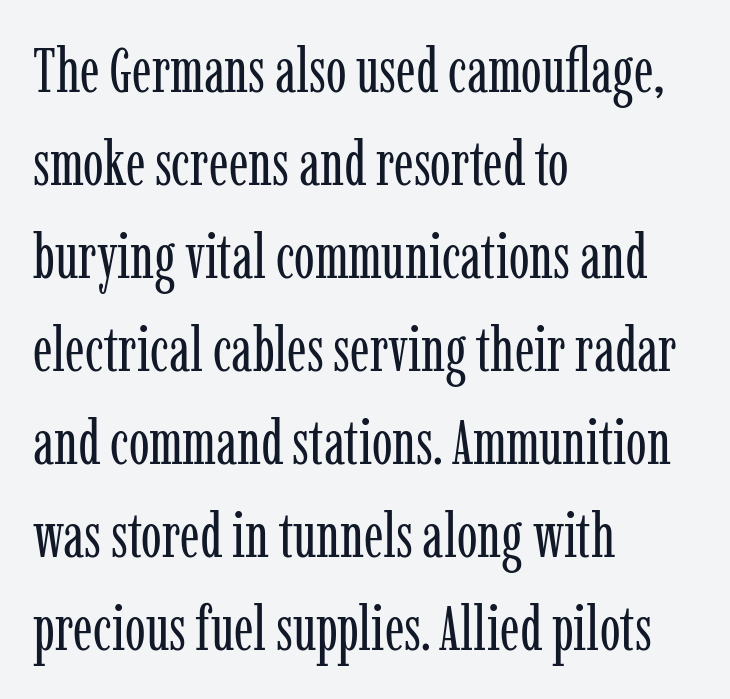
Q: Is the text bold? A: No.
Q: Is the text italic (slanted)? A: No, it is upright.
Q: Is the typeface a serif or a sans-serif typeface? A: Serif.
Q: Is the text underlined? A: No.
Q: How is the paragraph aligned? A: Left-aligned.
Q: Is the spacing between letters normal or unusually wide? A: Normal.
Q: Is the spacing between lines tight, normal or loose? A: Normal.
Q: Width (condensed, normal, or wide)? A: Condensed.
Q: Stroke contrast? A: Low.
Q: x-height? A: Medium.
Q: Monospaced? A: No.
